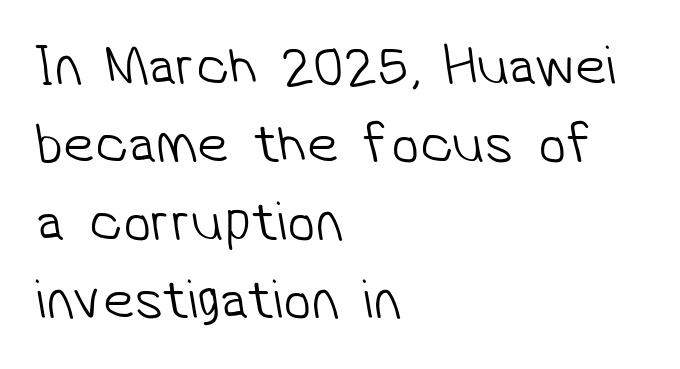
The image shows 56 px light sans-serif type; set left-aligned, normal line spacing (1.39x), normal letter spacing, not underlined; low stroke contrast and a medium x-height.
